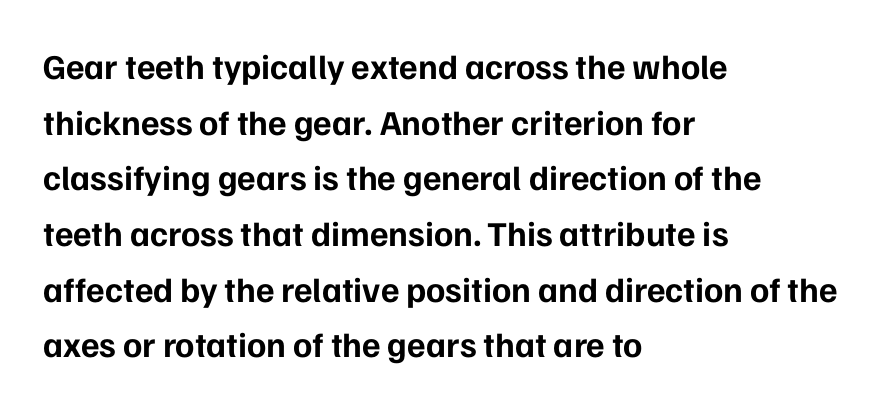
This sample has the flowing, uneven cadence of proportional lettering. The strokes are fattened all the way to bold. Here the glyphs are tracked normally, forming tight word shapes. Just letters on the line, the space beneath them empty. Regarding leading, the lines here are spaced in the standard way.
